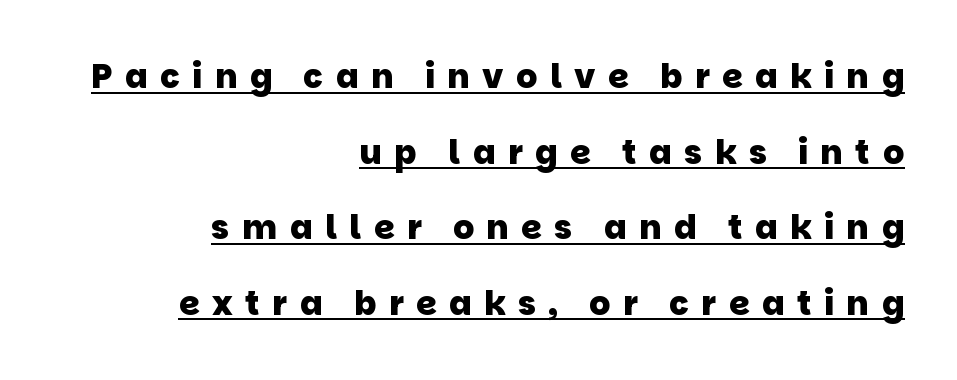
Q: Is the text bold? A: Yes.
Q: Is the typeface a serif or a sans-serif typeface? A: Sans-serif.
Q: Is the text underlined? A: Yes.
Q: How is the paragraph aligned? A: Right-aligned.
Q: Is the spacing between letters normal or unusually wide? A: Unusually wide.
Q: Is the spacing between lines tight, normal or loose? A: Loose.
Q: Width (condensed, normal, or wide)? A: Normal.
Q: Stroke contrast? A: Low.
Q: x-height? A: Large.
Q: Monospaced? A: No.
